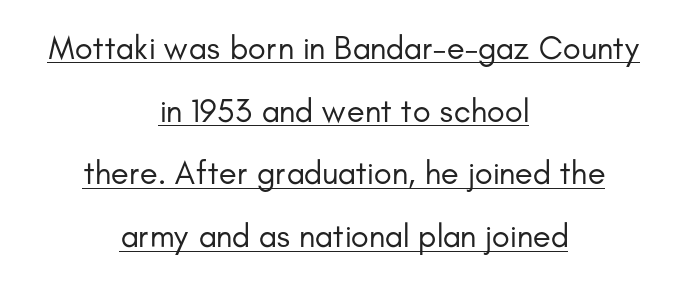
The image shows 33 px regular-weight sans-serif type, upright; set centered, loose line spacing (1.9x), normal letter spacing, underlined; low stroke contrast and a small x-height.
